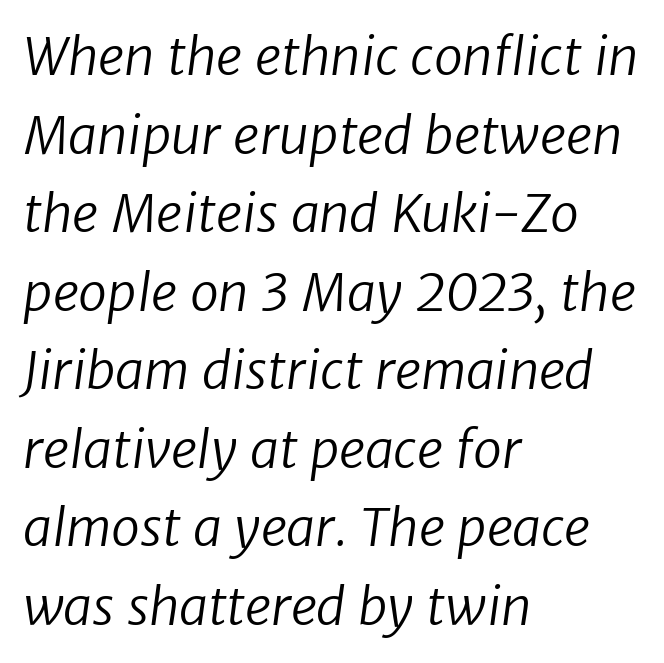
Q: Is the text bold? A: No.
Q: Is the typeface a serif or a sans-serif typeface? A: Sans-serif.
Q: Is the text underlined? A: No.
Q: How is the paragraph aligned? A: Left-aligned.
Q: Is the spacing between letters normal or unusually wide? A: Normal.
Q: Is the spacing between lines tight, normal or loose? A: Normal.
Q: Width (condensed, normal, or wide)? A: Normal.
Q: Stroke contrast? A: Low.
Q: x-height? A: Medium.
Q: Monospaced? A: No.
